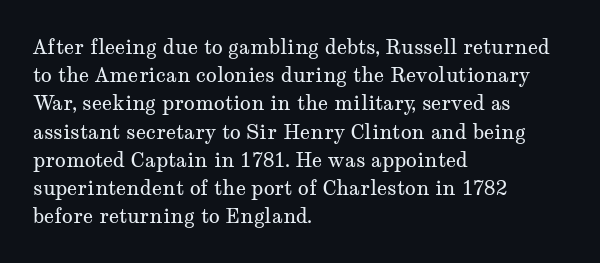
Q: Is the text bold? A: No.
Q: Is the text italic (slanted)? A: No, it is upright.
Q: Is the text underlined? A: No.
Q: How is the paragraph aligned? A: Left-aligned.
Q: Is the spacing between letters normal or unusually wide? A: Normal.
Q: Is the spacing between lines tight, normal or loose? A: Normal.
